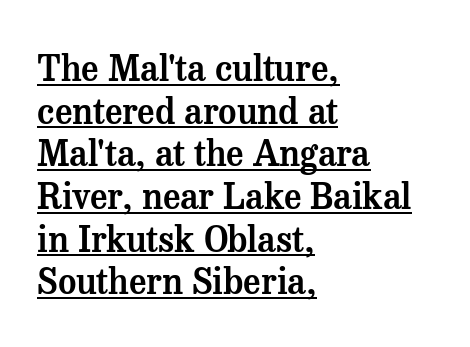
Q: Is the text italic (slanted)? A: No, it is upright.
Q: Is the typeface a serif or a sans-serif typeface? A: Serif.
Q: Is the text underlined? A: Yes.
Q: How is the paragraph aligned? A: Left-aligned.
Q: Is the spacing between letters normal or unusually wide? A: Normal.
Q: Width (condensed, normal, or wide)? A: Normal.
Q: Stroke contrast? A: Medium.
Q: x-height? A: Medium.
Q: Monospaced? A: No.
